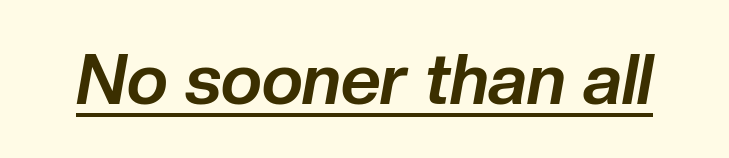
The image shows 70 px bold type, italic (leaning right); set normal letter spacing, underlined; low stroke contrast and a medium x-height.
